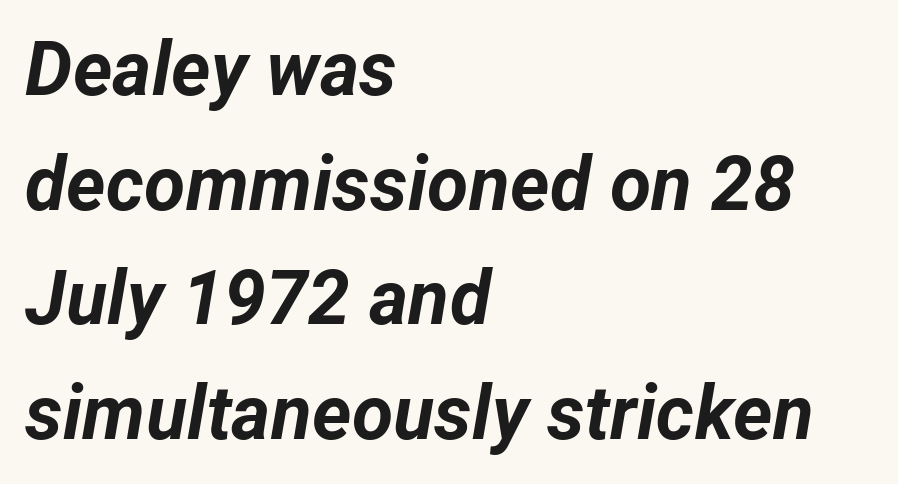
Q: Is the text bold? A: Yes.
Q: Is the text italic (slanted)? A: Yes, it leans right by about 12 degrees.
Q: Is the text underlined? A: No.
Q: How is the paragraph aligned? A: Left-aligned.
Q: Is the spacing between letters normal or unusually wide? A: Normal.
Q: Is the spacing between lines tight, normal or loose? A: Normal.
Q: Width (condensed, normal, or wide)? A: Normal.
Q: Stroke contrast? A: Low.
Q: x-height? A: Medium.
Q: Monospaced? A: No.
